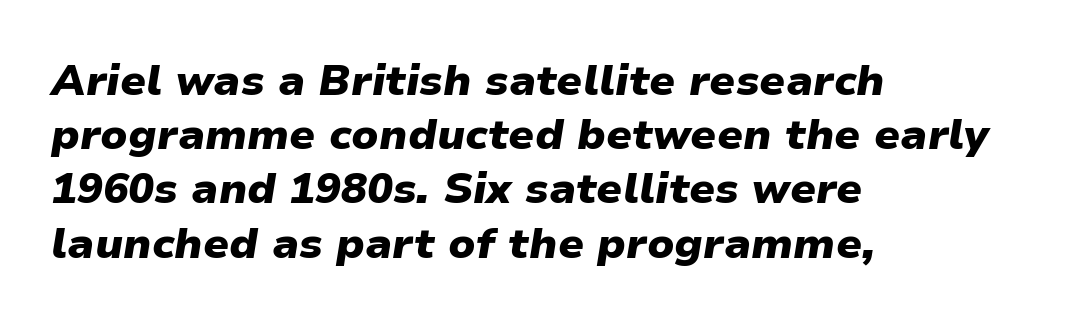
{"italic": "yes", "lean": "right", "slant_degrees": 9, "bold": "yes", "weight": "heavy", "width": "normal", "stroke_contrast": "low", "x_height": "medium", "monospaced": "no", "underline": "no", "align": "left", "line_spacing": "normal", "line_spacing_ratio": 1.26, "letter_spacing": "normal", "letter_spacing_em": 0.0, "glyph_px": 43}
